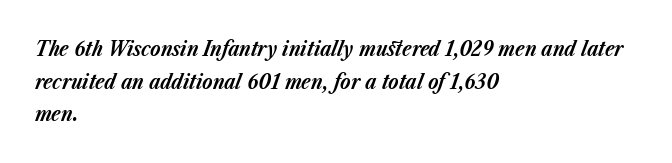
Q: Is the text bold? A: Yes.
Q: Is the text italic (slanted)? A: Yes, it leans right by about 23 degrees.
Q: Is the text underlined? A: No.
Q: How is the paragraph aligned? A: Left-aligned.
Q: Is the spacing between letters normal or unusually wide? A: Normal.
Q: Is the spacing between lines tight, normal or loose? A: Normal.
